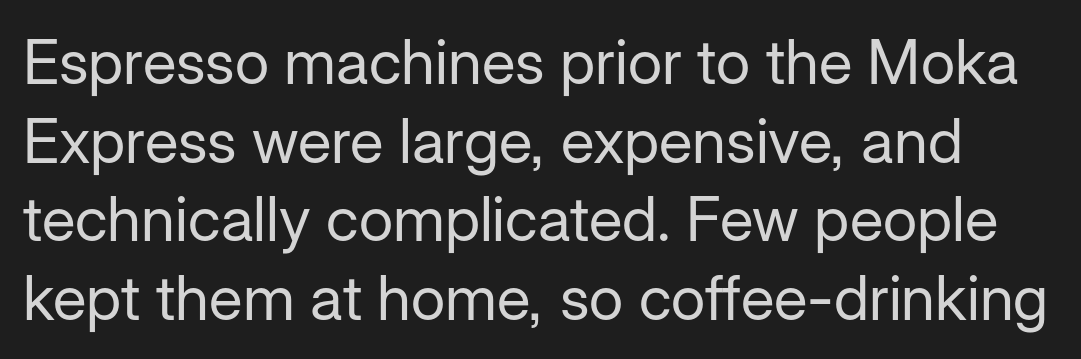
This sample has the flowing, uneven cadence of proportional lettering. These lines were composed using upright roman letters. Default kerning and tracking; the words read as compact shapes. Are there feet on the stems? There aren't — it's a sans.
